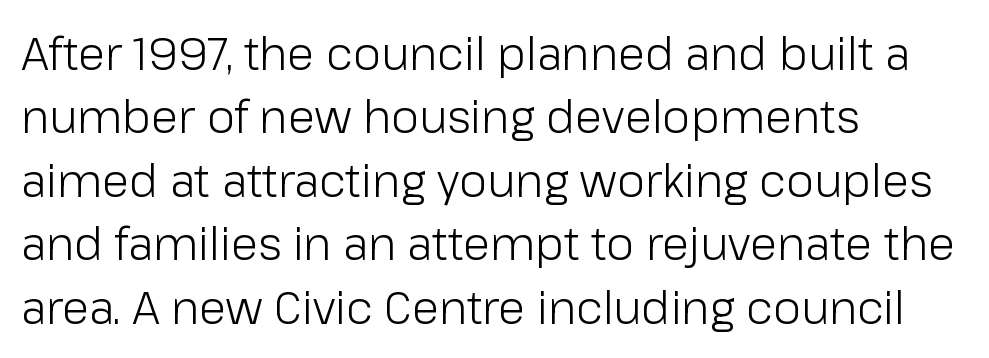
{"serif": "no", "italic": "no", "bold": "no", "weight": "light", "width": "normal", "stroke_contrast": "low", "x_height": "medium", "monospaced": "no", "underline": "no", "align": "left", "line_spacing": "normal", "line_spacing_ratio": 1.41, "letter_spacing": "normal", "letter_spacing_em": 0.0, "glyph_px": 45}
